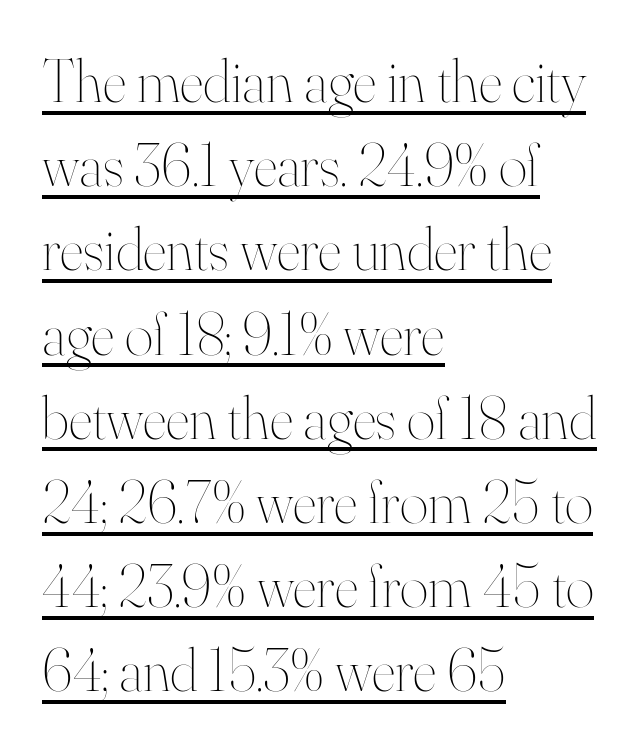
Q: Is the text bold? A: No.
Q: Is the text italic (slanted)? A: No, it is upright.
Q: Is the text underlined? A: Yes.
Q: How is the paragraph aligned? A: Left-aligned.
Q: Is the spacing between letters normal or unusually wide? A: Normal.
Q: Is the spacing between lines tight, normal or loose? A: Normal.
Q: Width (condensed, normal, or wide)? A: Normal.
Q: Stroke contrast? A: High.
Q: x-height? A: Small.
Q: Monospaced? A: No.
